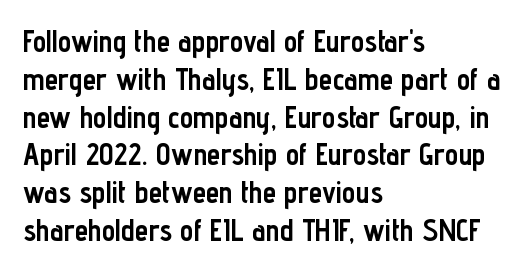
{"serif": "no", "italic": "no", "bold": "yes", "weight": "semibold", "width": "condensed", "stroke_contrast": "low", "x_height": "medium", "monospaced": "no", "underline": "no", "align": "left", "line_spacing": "normal", "line_spacing_ratio": 1.26, "letter_spacing": "normal", "letter_spacing_em": 0.0, "glyph_px": 30}
